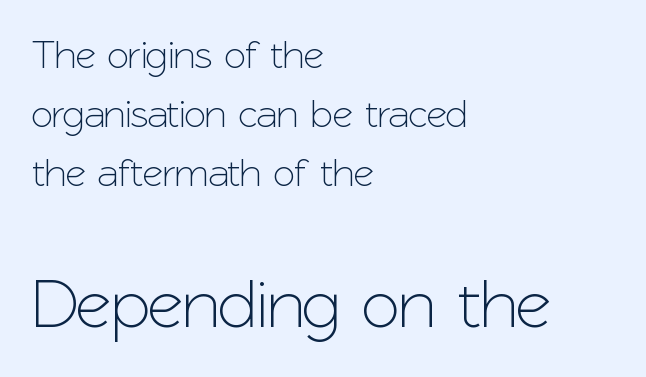
{"serif": "no", "italic": "no", "width": "normal", "stroke_contrast": "low", "x_height": "medium", "monospaced": "no", "underline": "no", "align": "left", "line_spacing": "normal", "line_spacing_ratio": 1.47, "letter_spacing": "normal", "letter_spacing_em": 0.0, "larger_block": "second", "size_ratio": 1.75, "glyph_px": 70}
